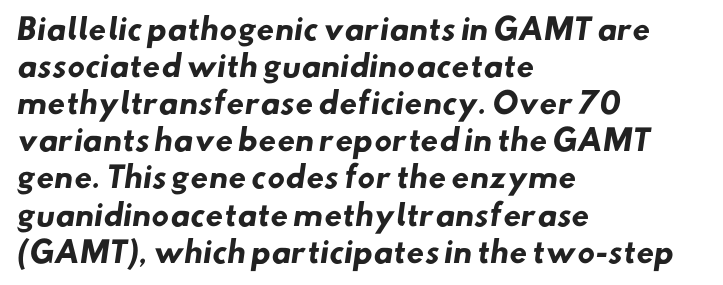
Q: Is the text bold? A: Yes.
Q: Is the typeface a serif or a sans-serif typeface? A: Sans-serif.
Q: Is the text underlined? A: No.
Q: How is the paragraph aligned? A: Left-aligned.
Q: Is the spacing between letters normal or unusually wide? A: Normal.
Q: Is the spacing between lines tight, normal or loose? A: Normal.
Q: Width (condensed, normal, or wide)? A: Normal.
Q: Stroke contrast? A: Low.
Q: x-height? A: Small.
Q: Monospaced? A: No.
